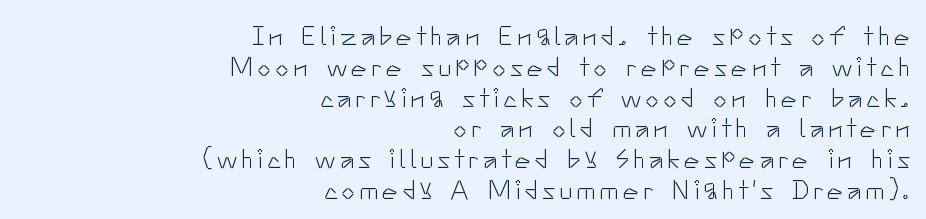
{"italic": "no", "bold": "no", "underline": "no", "align": "right", "line_spacing": "tight", "line_spacing_ratio": 1.14, "glyph_px": 27}
